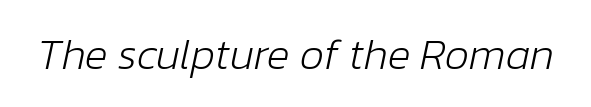
{"italic": "yes", "lean": "right", "slant_degrees": 12, "bold": "no", "weight": "light", "width": "normal", "stroke_contrast": "low", "x_height": "medium", "monospaced": "no", "underline": "no", "letter_spacing": "normal", "letter_spacing_em": 0.0, "glyph_px": 43}
